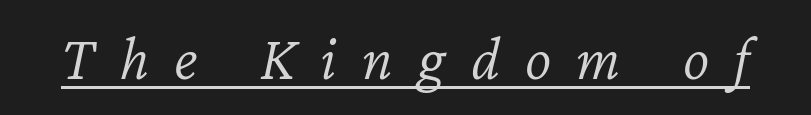
{"italic": "yes", "lean": "right", "slant_degrees": 12, "bold": "no", "weight": "light", "width": "normal", "stroke_contrast": "low", "x_height": "medium", "monospaced": "no", "underline": "yes", "letter_spacing": "wide", "letter_spacing_em": 0.4, "glyph_px": 63}
